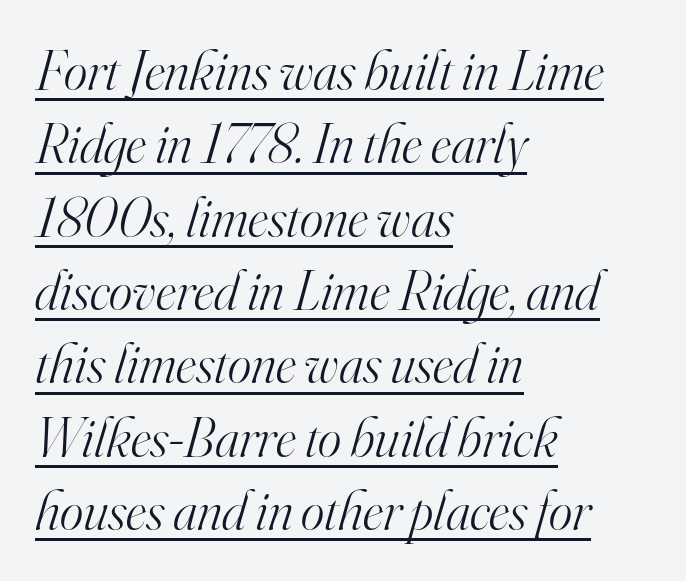
The image shows 56 px light serif type, italic (leaning right); set left-aligned, normal line spacing (1.31x), normal letter spacing, underlined; high stroke contrast and a small x-height.
